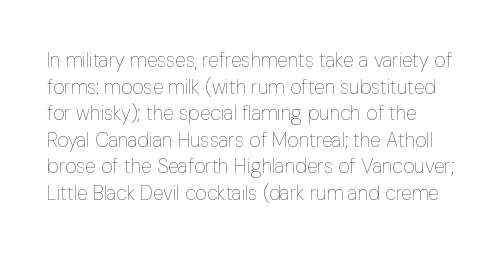
{"italic": "no", "bold": "no", "underline": "no", "line_spacing": "normal", "line_spacing_ratio": 1.33, "letter_spacing": "normal", "letter_spacing_em": 0.0, "glyph_px": 20}
